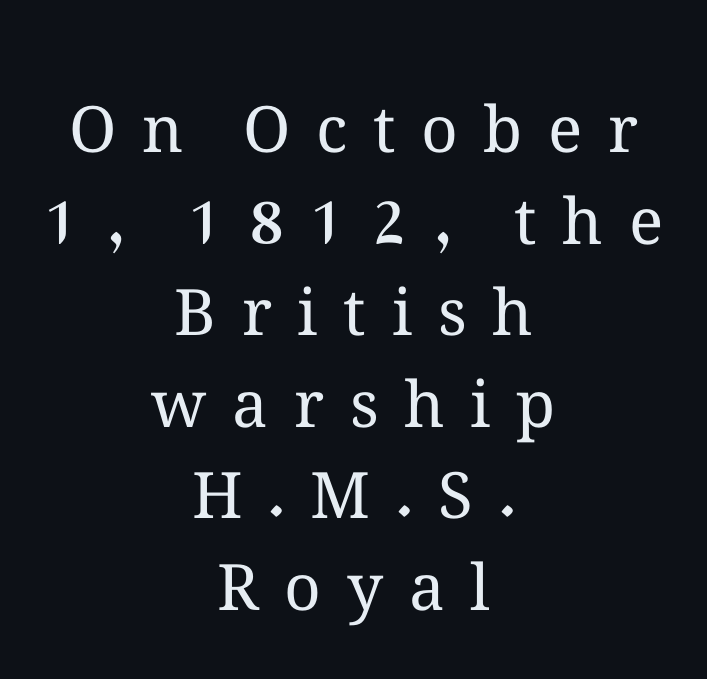
The image shows 64 px regular-weight type, upright; set centered, normal line spacing (1.43x), unusually wide letter spacing (+0.4 em), not underlined; medium stroke contrast and a medium x-height.
